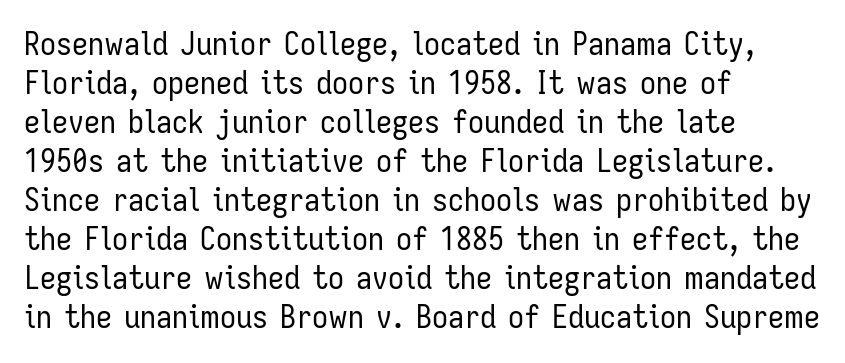
The image shows 32 px regular-weight, condensed sans-serif type, upright; set left-aligned, line spacing 1.22x, normal letter spacing, not underlined; low stroke contrast and a medium x-height.
